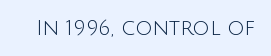
The image shows 21 px text type, upright; set normal letter spacing, not underlined.
